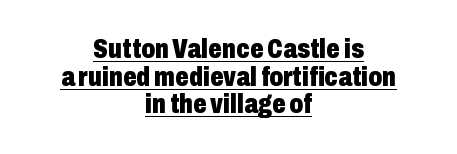
The image shows 27 px bold type, upright; set centered, tight line spacing (1.02x), normal letter spacing, underlined.
